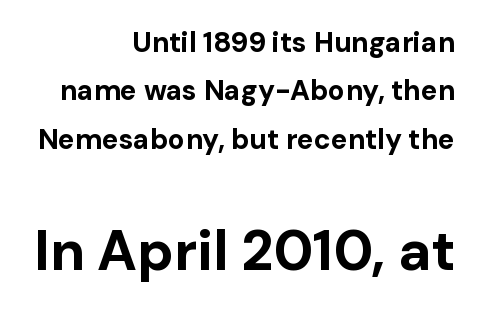
The image shows 56 px bold sans-serif type, upright; set right-aligned, line spacing 1.73x, normal letter spacing, not underlined; the second (bottom) block is 2.0x larger; low stroke contrast and a medium x-height.
